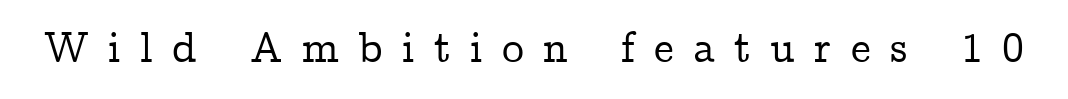
The image shows 44 px serif type, upright; set unusually wide letter spacing (+0.44 em), not underlined; low stroke contrast and a medium x-height.
